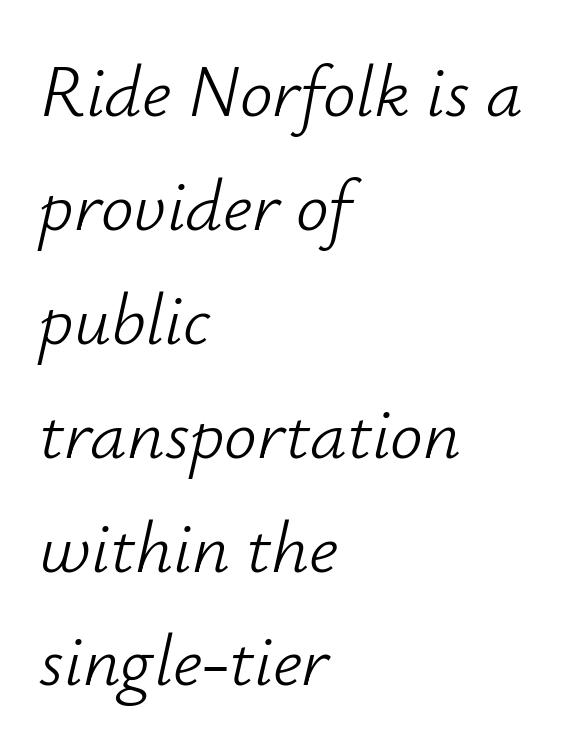
Q: Is the text bold? A: No.
Q: Is the text italic (slanted)? A: Yes, it leans right by about 12 degrees.
Q: Is the text underlined? A: No.
Q: How is the paragraph aligned? A: Left-aligned.
Q: Is the spacing between letters normal or unusually wide? A: Normal.
Q: Is the spacing between lines tight, normal or loose? A: Normal.
Q: Width (condensed, normal, or wide)? A: Normal.
Q: Stroke contrast? A: Low.
Q: x-height? A: Small.
Q: Monospaced? A: No.
